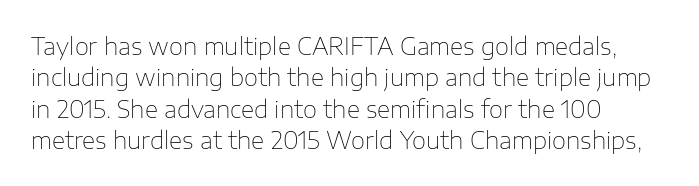
The image shows 23 px text type, upright; set left-aligned, normal line spacing (1.36x), normal letter spacing, not underlined.
